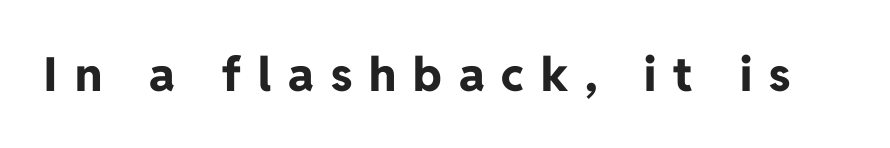
{"serif": "no", "italic": "no", "bold": "yes", "weight": "bold", "width": "normal", "stroke_contrast": "low", "x_height": "medium", "monospaced": "no", "underline": "no", "letter_spacing": "wide", "letter_spacing_em": 0.36, "glyph_px": 47}
